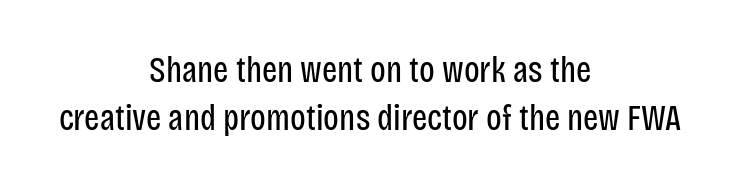
{"serif": "no", "italic": "no", "bold": "no", "weight": "regular", "width": "condensed", "stroke_contrast": "low", "x_height": "large", "monospaced": "no", "underline": "no", "align": "center", "line_spacing": "normal", "line_spacing_ratio": 1.34, "letter_spacing": "normal", "letter_spacing_em": 0.0, "glyph_px": 36}
